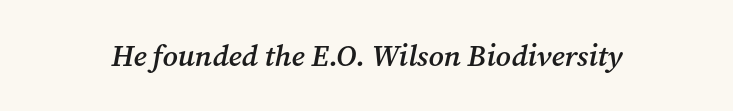
Q: Is the text bold? A: Semi-bold.
Q: Is the text italic (slanted)? A: Yes, it leans right by about 12 degrees.
Q: Is the typeface a serif or a sans-serif typeface? A: Serif.
Q: Is the text underlined? A: No.
Q: Is the spacing between letters normal or unusually wide? A: Normal.
Q: Width (condensed, normal, or wide)? A: Normal.
Q: Stroke contrast? A: Medium.
Q: x-height? A: Medium.
Q: Monospaced? A: No.
